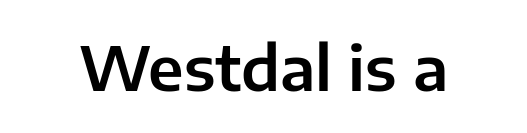
Characters follow at the spacing the type designer built in. This sample uses an upright cut, with every glyph sitting square on the baseline. I'd call this a sans setting — the letters go barefoot. This sample has the flowing, uneven cadence of proportional lettering. The specimen omits any rule beneath the text block's lines.
